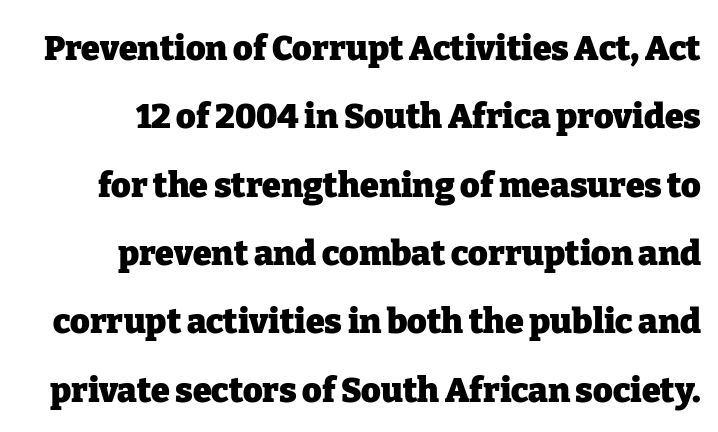
Q: Is the text bold? A: Yes.
Q: Is the text italic (slanted)? A: No, it is upright.
Q: Is the typeface a serif or a sans-serif typeface? A: Serif.
Q: Is the text underlined? A: No.
Q: Is the spacing between letters normal or unusually wide? A: Normal.
Q: Is the spacing between lines tight, normal or loose? A: Loose.
Q: Width (condensed, normal, or wide)? A: Normal.
Q: Stroke contrast? A: Low.
Q: x-height? A: Medium.
Q: Monospaced? A: No.
